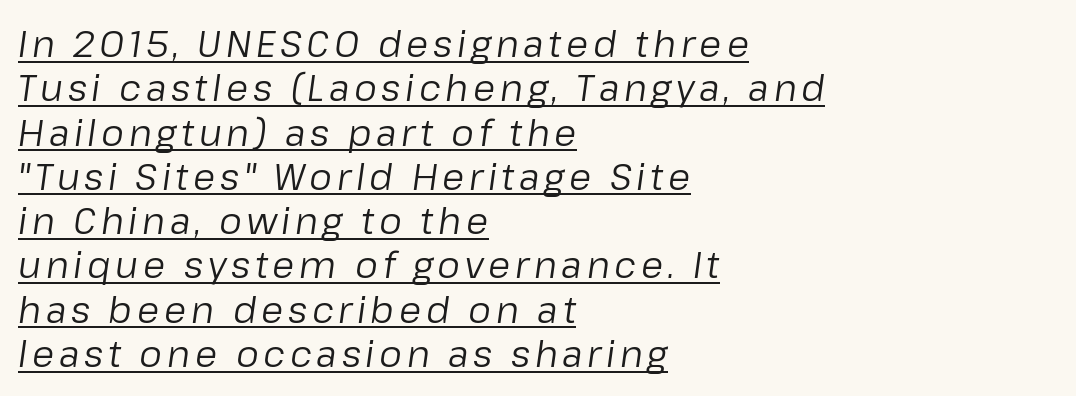
{"italic": "yes", "lean": "right", "slant_degrees": 8, "bold": "no", "weight": "regular", "width": "normal", "stroke_contrast": "low", "x_height": "medium", "monospaced": "no", "underline": "yes", "align": "left", "line_spacing_ratio": 1.23, "glyph_px": 36}
